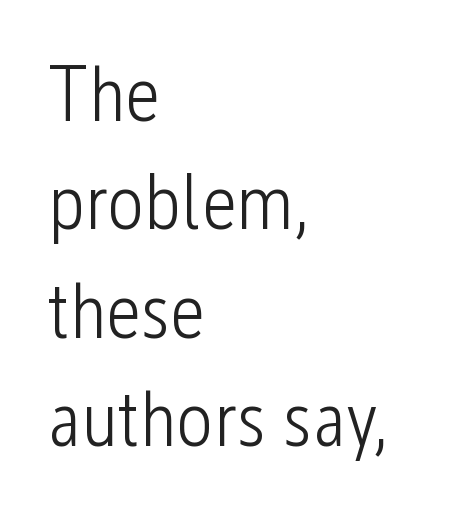
The image shows 78 px light, condensed sans-serif type, upright; set left-aligned, normal line spacing (1.39x), normal letter spacing, not underlined; low stroke contrast and a medium x-height.
